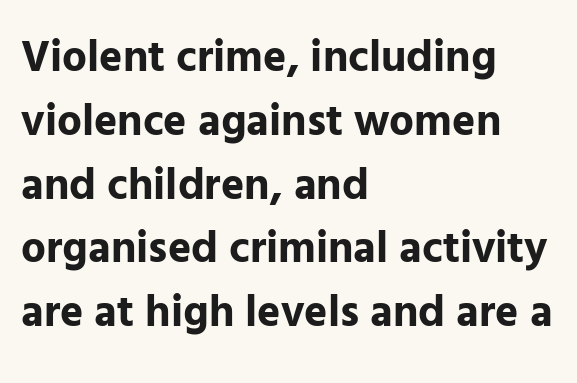
The rows are spaced the way most documents space them. The compositor pushed each line to the left boundary. Note: no serifs on the glyphs. The area under the type is left untouched. These lines are rendered in a variable-pitch font. Upright lettering throughout.
